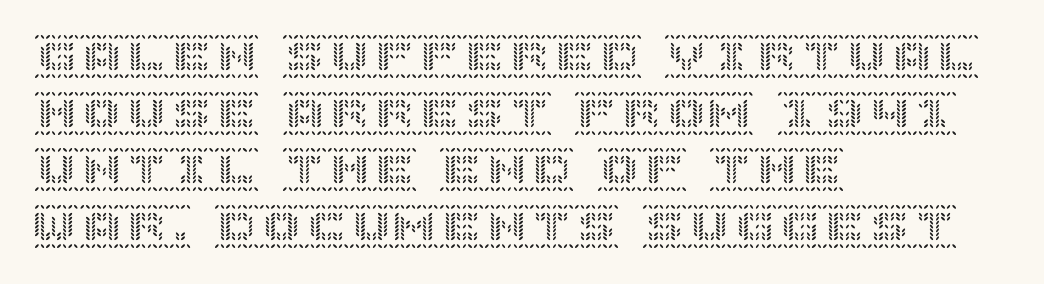
The image shows 45 px text type, upright; set left-aligned, normal line spacing (1.26x), normal letter spacing, not underlined; a large x-height.
